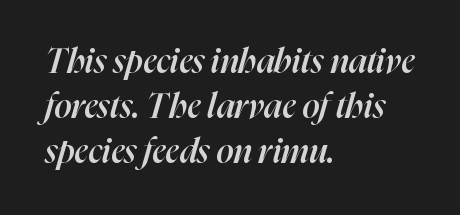
Character widths vary here, with narrow letters taking less room than wide ones. The vertical gap from one line to the next is medium. Each glyph is drawn with semibold strokes, heavier than normal yet not fully bold. The whole block is typeset with a tilt. Line starts are locked; line ends wander.
